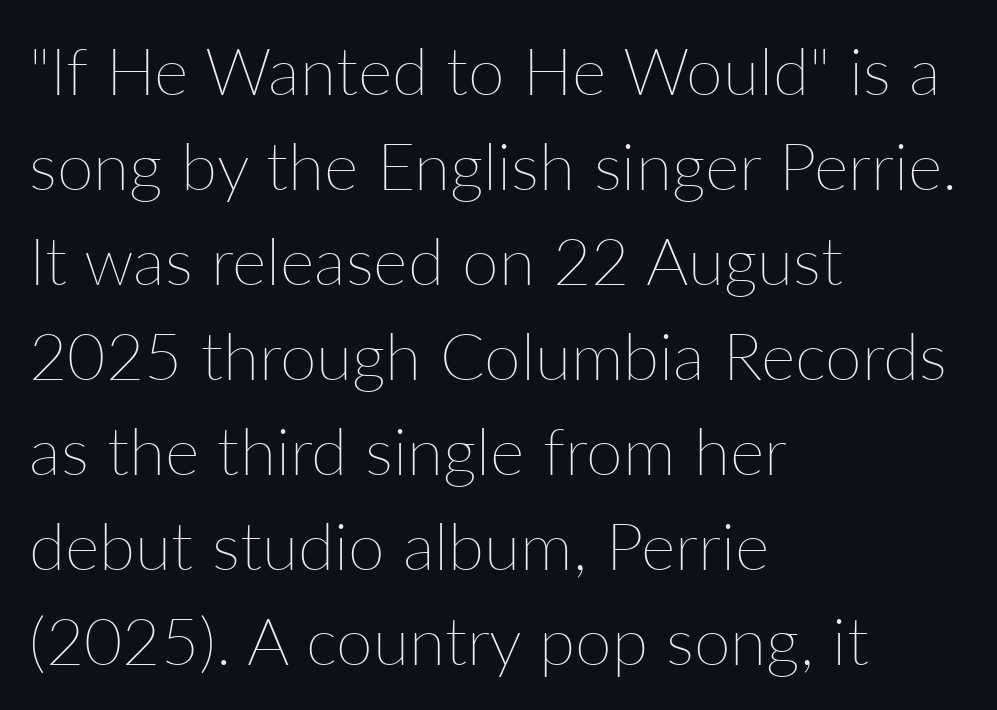
Q: Is the text bold? A: No.
Q: Is the text italic (slanted)? A: No, it is upright.
Q: Is the text underlined? A: No.
Q: How is the paragraph aligned? A: Left-aligned.
Q: Is the spacing between letters normal or unusually wide? A: Normal.
Q: Is the spacing between lines tight, normal or loose? A: Normal.
Q: Width (condensed, normal, or wide)? A: Normal.
Q: Stroke contrast? A: Low.
Q: x-height? A: Medium.
Q: Monospaced? A: No.
